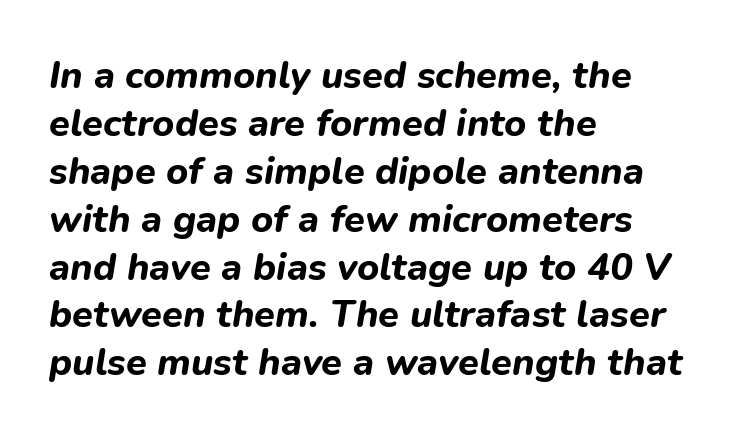
{"italic": "yes", "lean": "right", "slant_degrees": 9, "bold": "yes", "weight": "bold", "width": "normal", "stroke_contrast": "low", "x_height": "medium", "monospaced": "no", "underline": "no", "align": "left", "line_spacing": "normal", "line_spacing_ratio": 1.26, "letter_spacing": "normal", "letter_spacing_em": 0.0, "glyph_px": 38}
